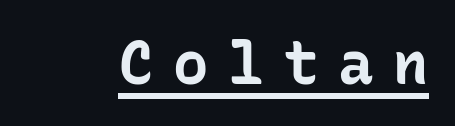
Underlining? Definitely there. Fixed-width glyphs throughout — classic coding-font behaviour. The passage shown is typeset with a sans-serif family. Heavy-handed strokes throughout: this text is bold.
